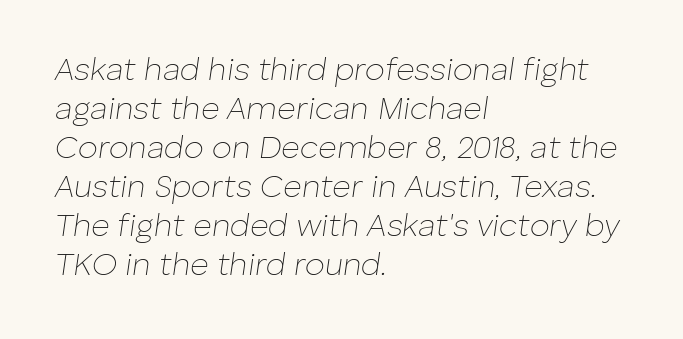
{"italic": "yes", "lean": "right", "slant_degrees": 8, "bold": "no", "weight": "thin", "width": "normal", "stroke_contrast": "low", "x_height": "medium", "monospaced": "no", "underline": "no", "align": "left", "line_spacing_ratio": 1.22, "letter_spacing": "normal", "letter_spacing_em": 0.0, "glyph_px": 32}
